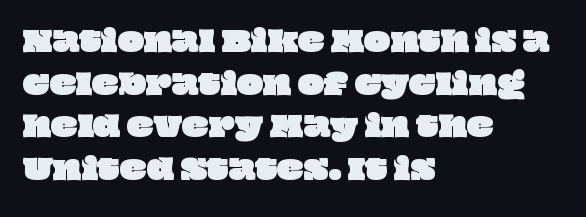
{"width": "wide", "stroke_contrast": "low", "x_height": "large", "monospaced": "no", "underline": "no", "align": "left", "line_spacing": "normal", "line_spacing_ratio": 1.52, "letter_spacing": "normal", "letter_spacing_em": 0.0, "glyph_px": 28}
